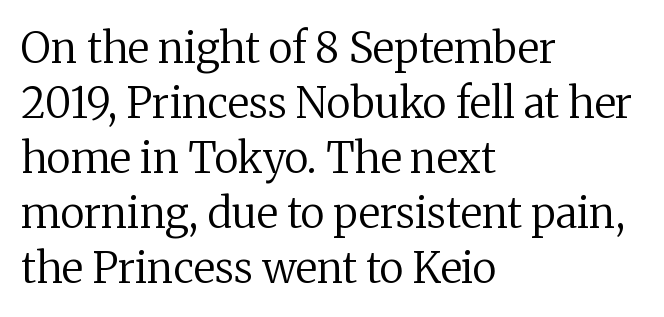
{"serif": "yes", "italic": "no", "bold": "no", "weight": "regular", "width": "normal", "stroke_contrast": "medium", "x_height": "medium", "monospaced": "no", "underline": "no", "align": "left", "line_spacing": "normal", "line_spacing_ratio": 1.31, "letter_spacing": "normal", "letter_spacing_em": 0.0, "glyph_px": 42}
